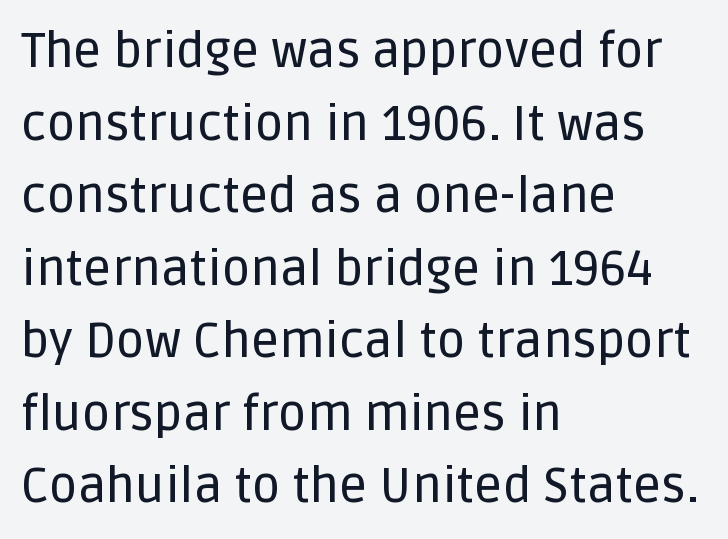
{"serif": "no", "italic": "no", "width": "normal", "stroke_contrast": "low", "x_height": "large", "monospaced": "no", "underline": "no", "align": "left", "line_spacing": "normal", "line_spacing_ratio": 1.48, "letter_spacing": "normal", "letter_spacing_em": 0.0, "glyph_px": 49}
